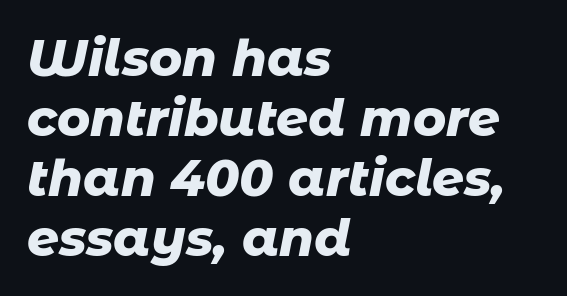
Q: Is the text bold? A: Yes.
Q: Is the text italic (slanted)? A: Yes, it leans right by about 11 degrees.
Q: Is the text underlined? A: No.
Q: How is the paragraph aligned? A: Left-aligned.
Q: Is the spacing between letters normal or unusually wide? A: Normal.
Q: Width (condensed, normal, or wide)? A: Normal.
Q: Stroke contrast? A: Low.
Q: x-height? A: Medium.
Q: Monospaced? A: No.
